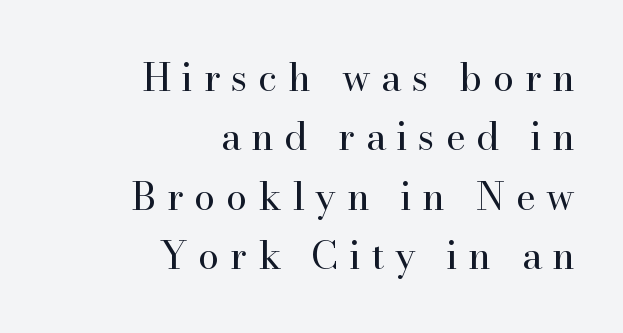
{"serif": "yes", "italic": "no", "bold": "no", "weight": "regular", "width": "normal", "stroke_contrast": "high", "x_height": "small", "monospaced": "no", "underline": "no", "align": "right", "line_spacing": "normal", "line_spacing_ratio": 1.56, "letter_spacing": "wide", "letter_spacing_em": 0.28, "glyph_px": 38}
